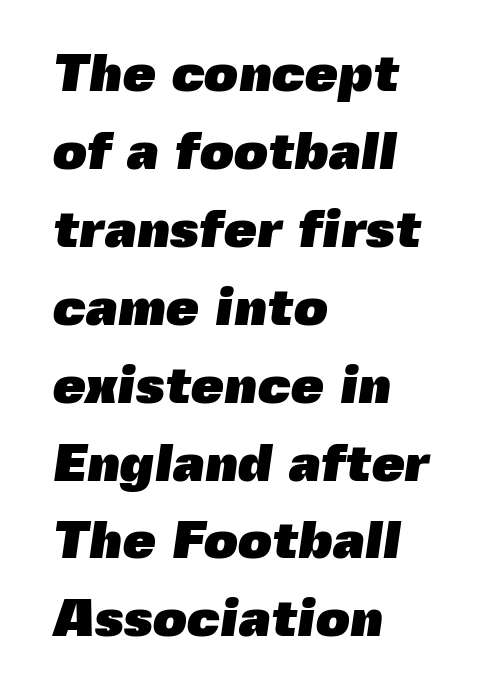
{"serif": "no", "bold": "yes", "weight": "heavy", "width": "normal", "x_height": "medium", "monospaced": "no", "underline": "no", "align": "left", "line_spacing": "normal", "line_spacing_ratio": 1.47, "letter_spacing": "normal", "letter_spacing_em": 0.0, "glyph_px": 53}
